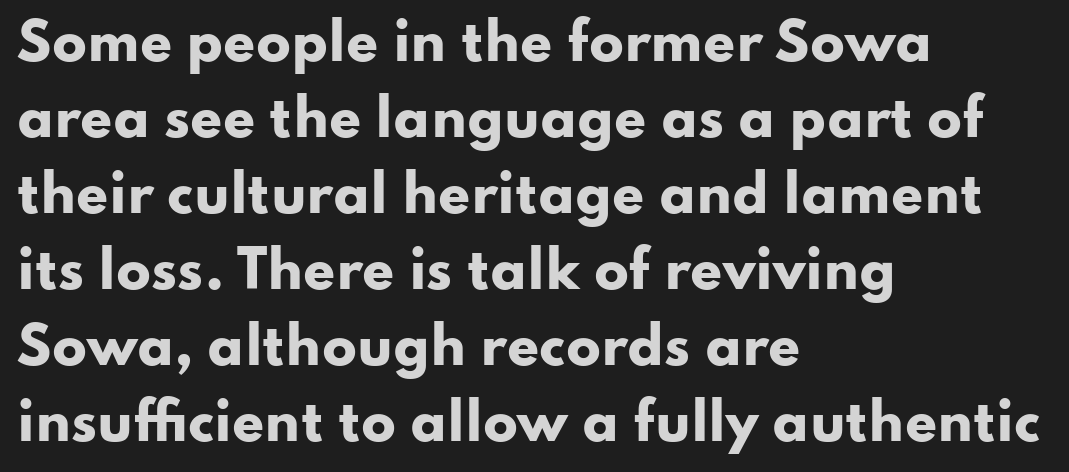
The image shows 51 px heavy, wide sans-serif type, upright; set left-aligned, normal line spacing (1.49x), normal letter spacing, not underlined; low stroke contrast and a small x-height.
